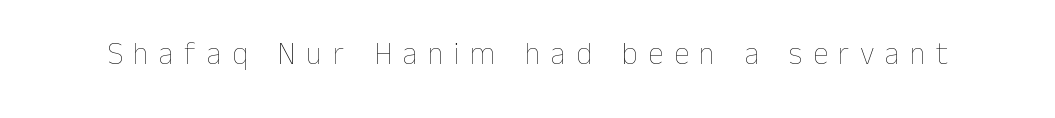
{"italic": "no", "bold": "no", "weight": "thin", "width": "normal", "stroke_contrast": "low", "x_height": "medium", "monospaced": "no", "underline": "no", "letter_spacing": "wide", "letter_spacing_em": 0.34, "glyph_px": 31}
